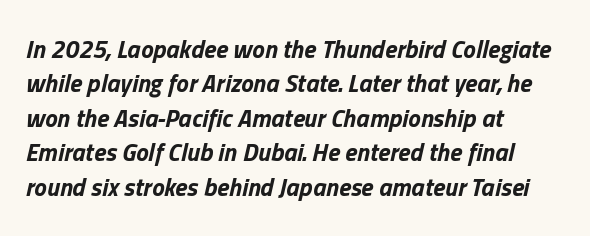
{"italic": "yes", "lean": "right", "slant_degrees": 13, "bold": "yes", "underline": "no", "align": "left", "line_spacing": "normal", "line_spacing_ratio": 1.38, "letter_spacing": "normal", "letter_spacing_em": 0.0, "glyph_px": 25}
